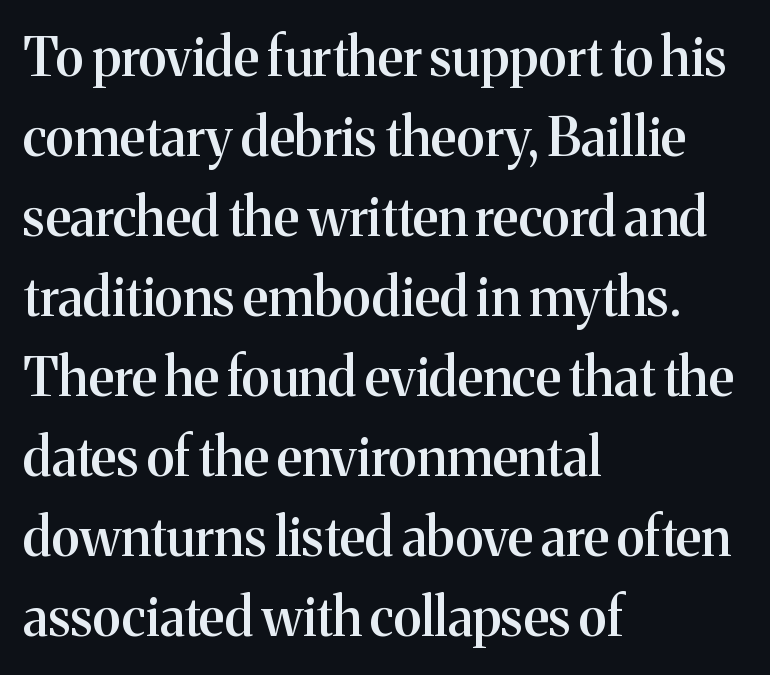
{"serif": "yes", "italic": "no", "bold": "semi", "weight": "semibold", "width": "normal", "stroke_contrast": "medium", "x_height": "medium", "monospaced": "no", "underline": "no", "align": "left", "line_spacing": "normal", "line_spacing_ratio": 1.51, "letter_spacing": "normal", "letter_spacing_em": 0.0, "glyph_px": 53}
